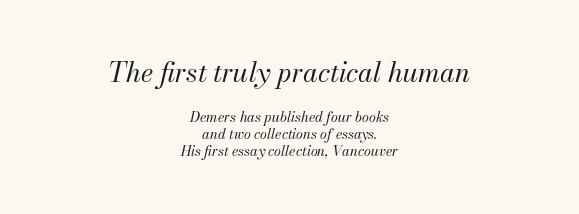
Type without underlining. Stems and bowls with no extra thickness — not bold. The text block is weighted toward neither margin, spreading evenly from the middle. When letters slant like this, we call the style italic. Bigger letters appear in the top chunk; the bottom chunk is reduced. This rendering leaves character spacing at its baseline value.
